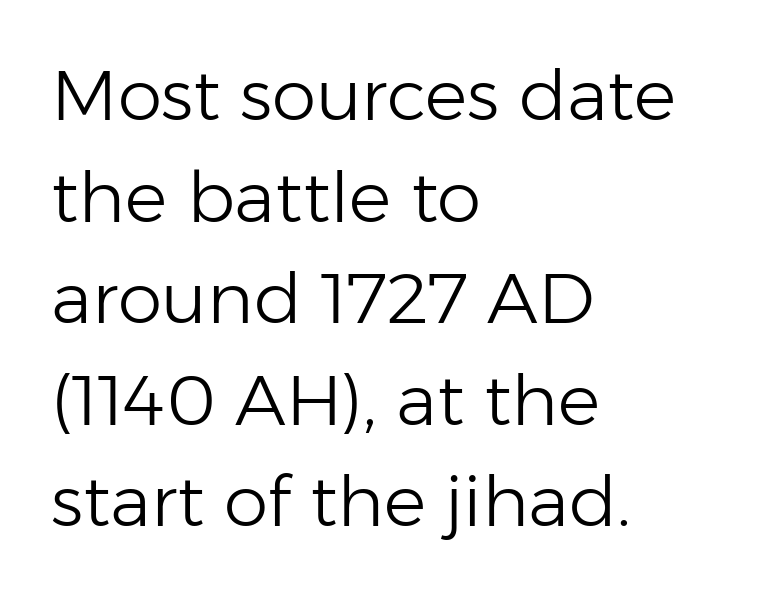
{"serif": "no", "italic": "no", "bold": "no", "weight": "light", "width": "normal", "stroke_contrast": "low", "x_height": "medium", "monospaced": "no", "underline": "no", "align": "left", "line_spacing": "normal", "line_spacing_ratio": 1.43, "letter_spacing": "normal", "letter_spacing_em": 0.0, "glyph_px": 71}
